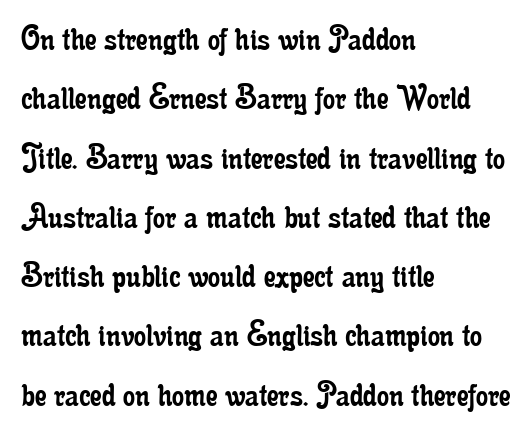
The image shows 38 px regular-weight, condensed serif type, upright; set left-aligned, normal line spacing (1.56x), normal letter spacing, not underlined; low stroke contrast and a small x-height.
